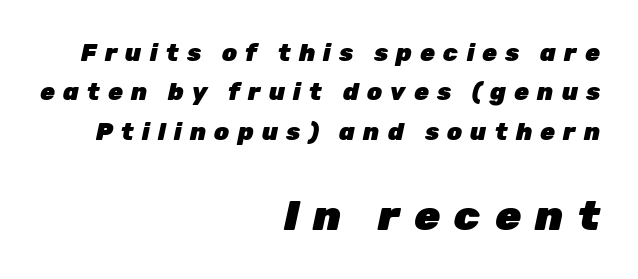
{"italic": "yes", "lean": "right", "slant_degrees": 12, "bold": "yes", "weight": "heavy", "width": "normal", "stroke_contrast": "low", "x_height": "medium", "monospaced": "no", "underline": "no", "align": "right", "line_spacing": "normal", "line_spacing_ratio": 1.64, "letter_spacing": "wide", "letter_spacing_em": 0.34, "larger_block": "second", "size_ratio": 1.75, "glyph_px": 42}
